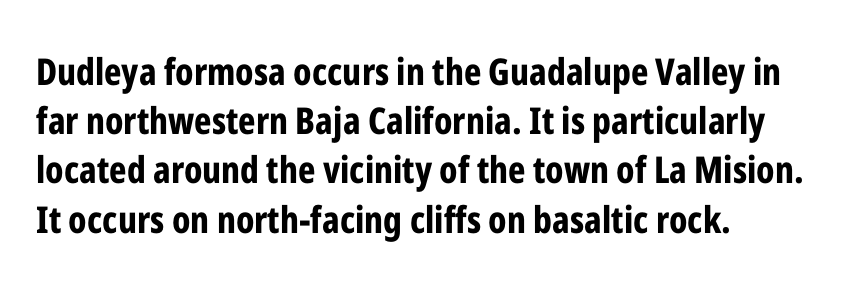
{"serif": "no", "italic": "no", "bold": "yes", "weight": "bold", "width": "condensed", "stroke_contrast": "low", "x_height": "medium", "monospaced": "no", "underline": "no", "align": "left", "line_spacing": "normal", "line_spacing_ratio": 1.33, "letter_spacing": "normal", "letter_spacing_em": 0.0, "glyph_px": 37}
